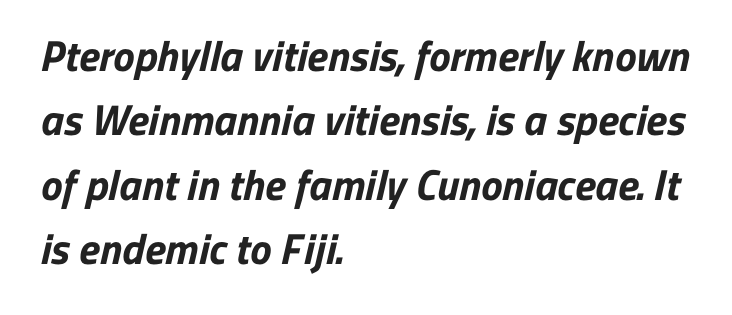
Q: Is the text bold? A: Yes.
Q: Is the typeface a serif or a sans-serif typeface? A: Sans-serif.
Q: Is the text underlined? A: No.
Q: How is the paragraph aligned? A: Left-aligned.
Q: Is the spacing between letters normal or unusually wide? A: Normal.
Q: Is the spacing between lines tight, normal or loose? A: Normal.
Q: Width (condensed, normal, or wide)? A: Normal.
Q: Stroke contrast? A: Low.
Q: x-height? A: Medium.
Q: Monospaced? A: No.
